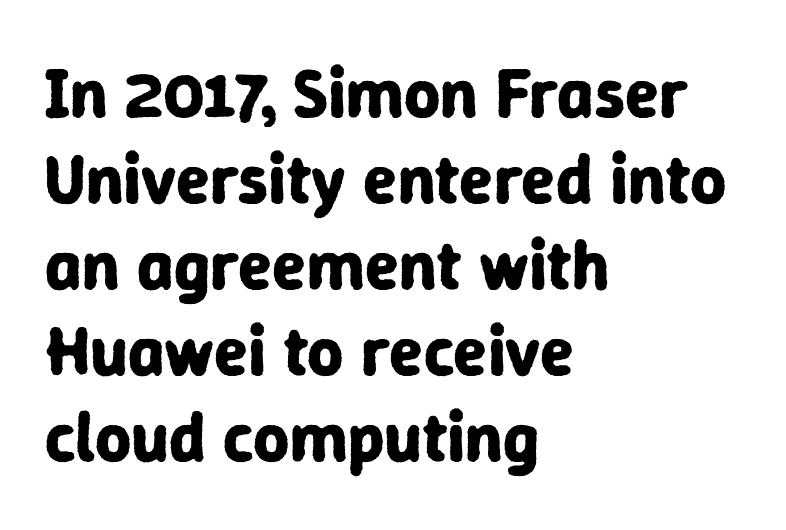
The sample has been set heavy, in full bold. Note: no serifs on the glyphs. The rendering uses natural spacing where letterforms have individual widths. Is there any slant? The stems are plumb. Students, note that the glyphs here touch the page at normal intervals. Check the space under the baseline: it is left empty.
